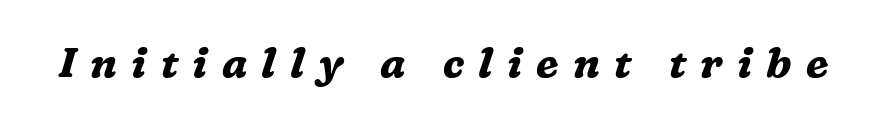
The rendering uses natural spacing where letterforms have individual widths. The passage shown is emphatically bold. Observe the serifs anchoring each vertical stroke in this sample. Designer's note — italics engaged.
